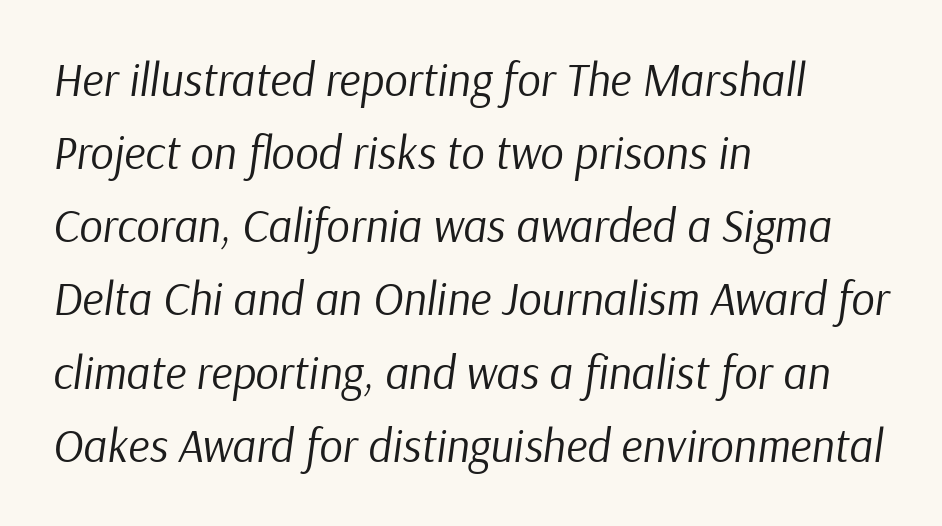
Weight: regular or lighter. The passage shown is typed in a proportional face where columns would drift. Leftover space on each line is placed entirely after the last word. Tall strokes in this sample are angled rather than plumb. Leading matches the norm, producing a regular column. No extra tracking has been applied to these lines.
